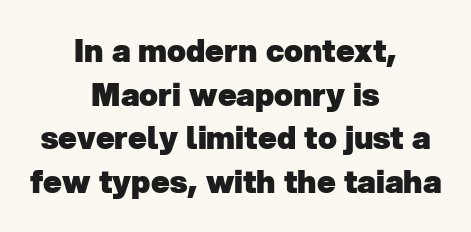
Q: Is the text bold? A: Yes.
Q: Is the typeface a serif or a sans-serif typeface? A: Sans-serif.
Q: Is the text underlined? A: No.
Q: How is the paragraph aligned? A: Centered.
Q: Is the spacing between letters normal or unusually wide? A: Normal.
Q: Is the spacing between lines tight, normal or loose? A: Normal.
Q: Width (condensed, normal, or wide)? A: Normal.
Q: Stroke contrast? A: Low.
Q: x-height? A: Medium.
Q: Monospaced? A: No.
